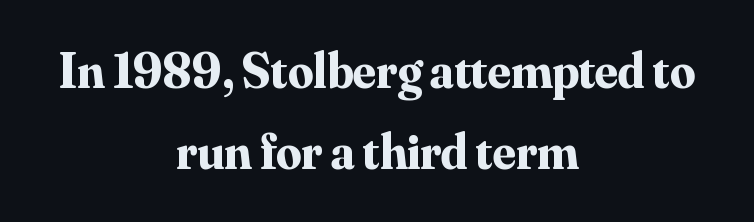
{"serif": "yes", "italic": "no", "bold": "yes", "weight": "bold", "width": "normal", "stroke_contrast": "medium", "x_height": "small", "monospaced": "no", "underline": "no", "align": "center", "line_spacing": "normal", "line_spacing_ratio": 1.63, "letter_spacing": "normal", "letter_spacing_em": 0.0, "glyph_px": 50}
